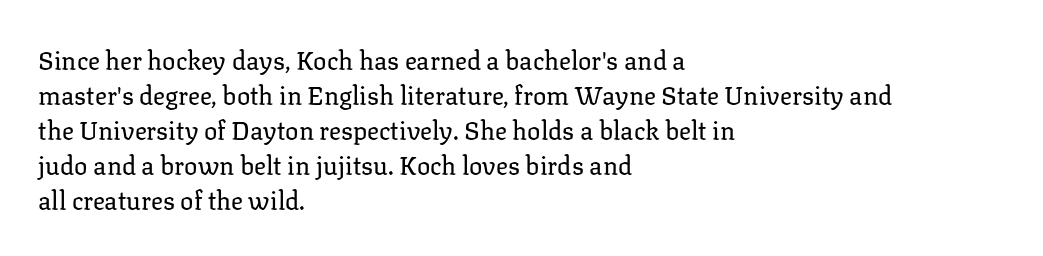
{"italic": "no", "bold": "no", "underline": "no", "align": "left", "line_spacing": "normal", "line_spacing_ratio": 1.4, "letter_spacing": "normal", "letter_spacing_em": 0.0, "glyph_px": 25}
